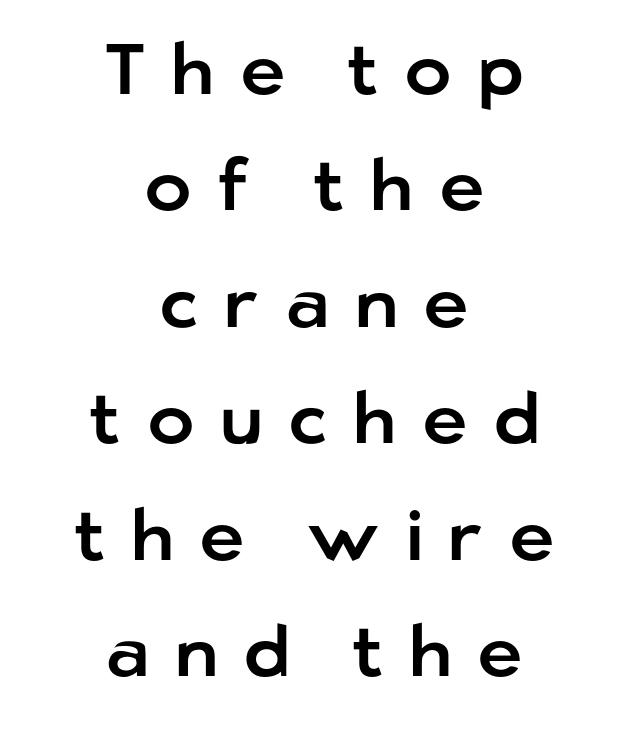
{"serif": "no", "italic": "no", "width": "normal", "stroke_contrast": "low", "x_height": "medium", "monospaced": "no", "underline": "no", "align": "center", "line_spacing": "normal", "line_spacing_ratio": 1.64, "letter_spacing": "wide", "letter_spacing_em": 0.36, "glyph_px": 71}
